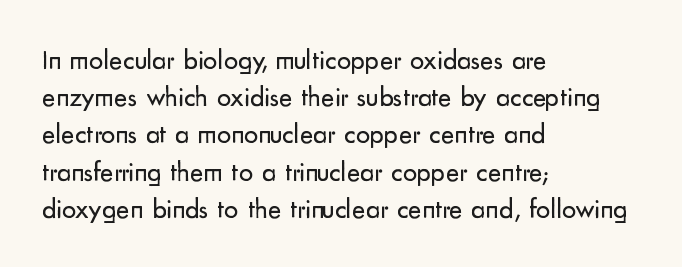
Q: Is the text bold? A: No.
Q: Is the text italic (slanted)? A: No, it is upright.
Q: Is the typeface a serif or a sans-serif typeface? A: Sans-serif.
Q: Is the text underlined? A: No.
Q: How is the paragraph aligned? A: Left-aligned.
Q: Is the spacing between letters normal or unusually wide? A: Normal.
Q: Is the spacing between lines tight, normal or loose? A: Normal.
Q: Width (condensed, normal, or wide)? A: Normal.
Q: Stroke contrast? A: Low.
Q: x-height? A: Small.
Q: Monospaced? A: No.
